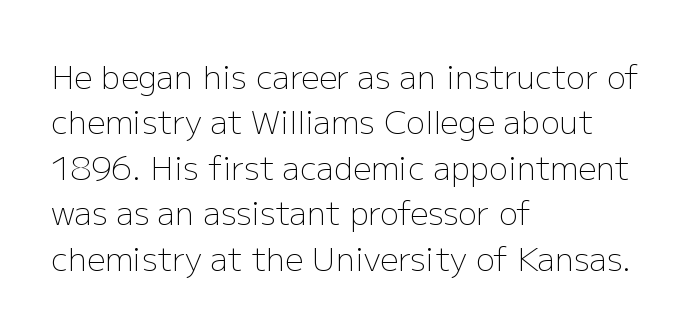
The image shows 32 px light sans-serif type, upright; set left-aligned, normal line spacing (1.42x), normal letter spacing, not underlined; low stroke contrast and a medium x-height.
